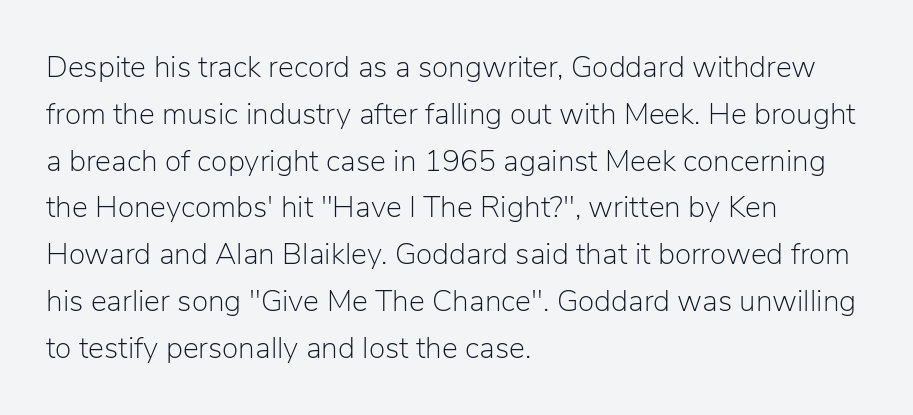
The image shows 30 px light sans-serif type, upright; set left-aligned, normal line spacing (1.56x), normal letter spacing, not underlined; low stroke contrast and a medium x-height.
